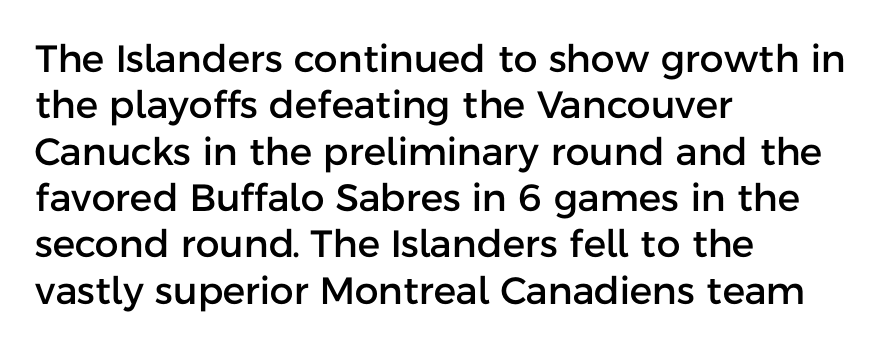
The image shows 38 px sans-serif type, upright; set left-aligned, line spacing 1.22x, normal letter spacing, not underlined; low stroke contrast and a medium x-height.
